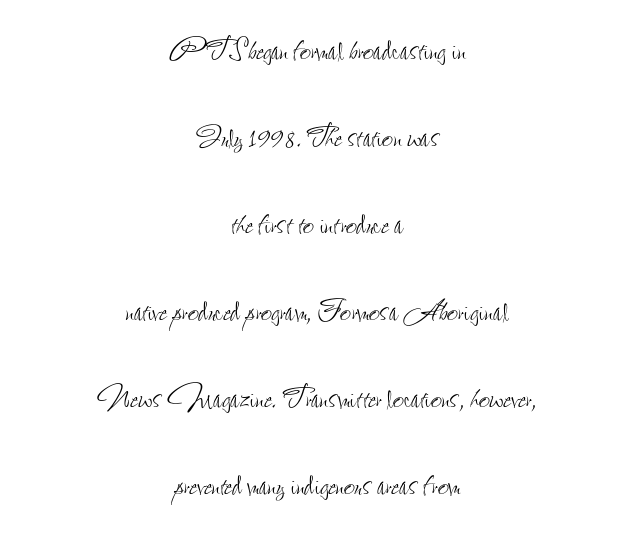
Q: Is the text bold? A: No.
Q: Is the text italic (slanted)? A: Yes.
Q: Is the text underlined? A: No.
Q: How is the paragraph aligned? A: Centered.
Q: Is the spacing between letters normal or unusually wide? A: Normal.
Q: Is the spacing between lines tight, normal or loose? A: Loose.
Q: Width (condensed, normal, or wide)? A: Condensed.
Q: Stroke contrast? A: Low.
Q: x-height? A: Small.
Q: Monospaced? A: No.
